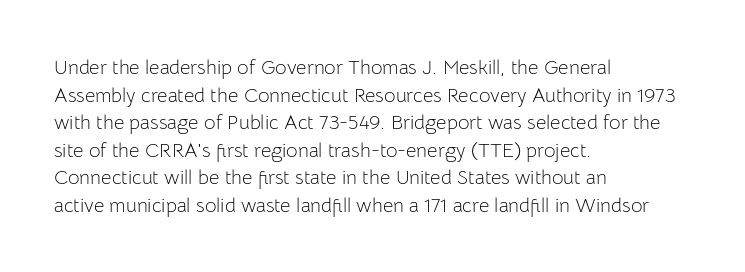
{"italic": "no", "bold": "no", "underline": "no", "align": "left", "line_spacing": "normal", "line_spacing_ratio": 1.38, "letter_spacing": "normal", "letter_spacing_em": 0.0, "glyph_px": 20}
